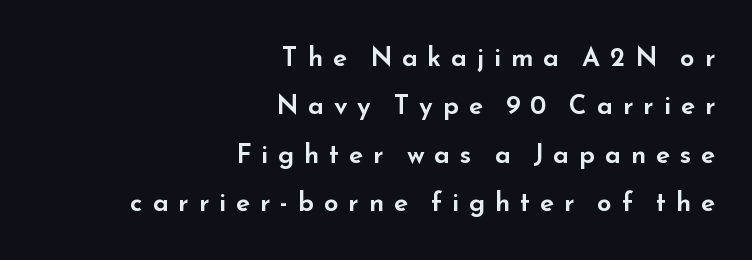
{"italic": "no", "underline": "no", "align": "right", "line_spacing_ratio": 1.86, "letter_spacing": "wide", "letter_spacing_em": 0.38, "glyph_px": 26}
